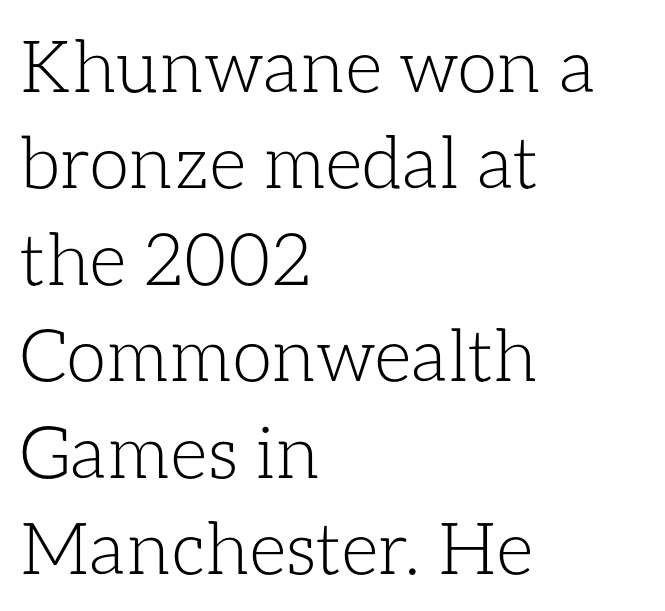
{"italic": "no", "bold": "no", "weight": "light", "width": "normal", "stroke_contrast": "low", "x_height": "medium", "monospaced": "no", "underline": "no", "align": "left", "line_spacing": "normal", "line_spacing_ratio": 1.34, "letter_spacing": "normal", "letter_spacing_em": 0.0, "glyph_px": 72}
